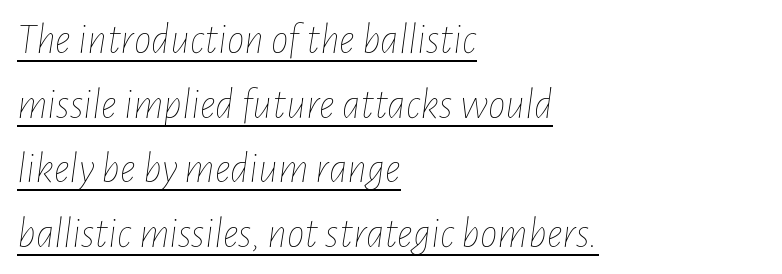
Q: Is the text bold? A: No.
Q: Is the text italic (slanted)? A: Yes, it leans right by about 7 degrees.
Q: Is the text underlined? A: Yes.
Q: How is the paragraph aligned? A: Left-aligned.
Q: Is the spacing between letters normal or unusually wide? A: Normal.
Q: Is the spacing between lines tight, normal or loose? A: Normal.
Q: Width (condensed, normal, or wide)? A: Condensed.
Q: Stroke contrast? A: Low.
Q: x-height? A: Medium.
Q: Monospaced? A: No.
